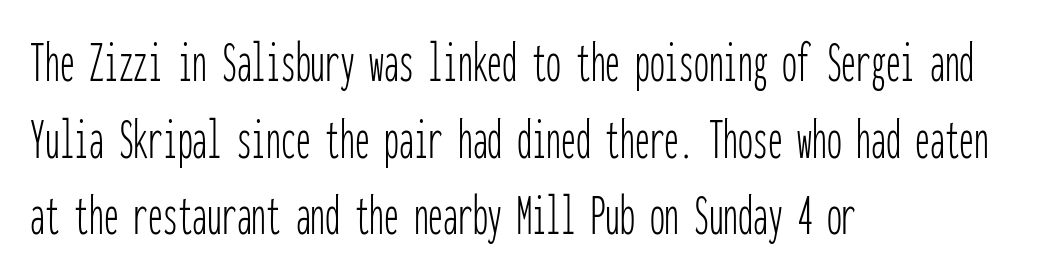
{"serif": "no", "italic": "no", "bold": "no", "weight": "thin", "width": "condensed", "stroke_contrast": "low", "x_height": "medium", "monospaced": "yes", "underline": "no", "align": "left", "line_spacing": "normal", "line_spacing_ratio": 1.3, "letter_spacing": "normal", "letter_spacing_em": 0.0, "glyph_px": 59}
